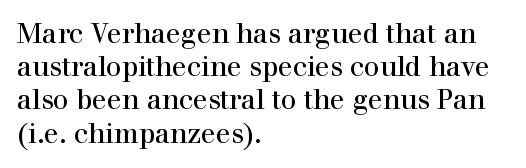
{"italic": "no", "underline": "no", "align": "left", "line_spacing_ratio": 1.23, "letter_spacing": "normal", "letter_spacing_em": 0.0, "glyph_px": 27}
